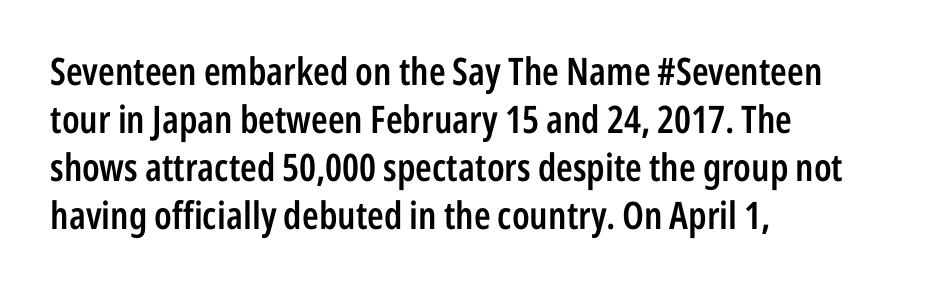
Line beginnings align vertically; line endings do not. A semibold gives these letters moderate extra thickness, short of bold. The glyphs in this specimen are sans serif. There is no visible air inserted between adjacent glyphs. The rendering uses natural spacing where letterforms have individual widths. The letters stand straight up with perfectly vertical stems.
